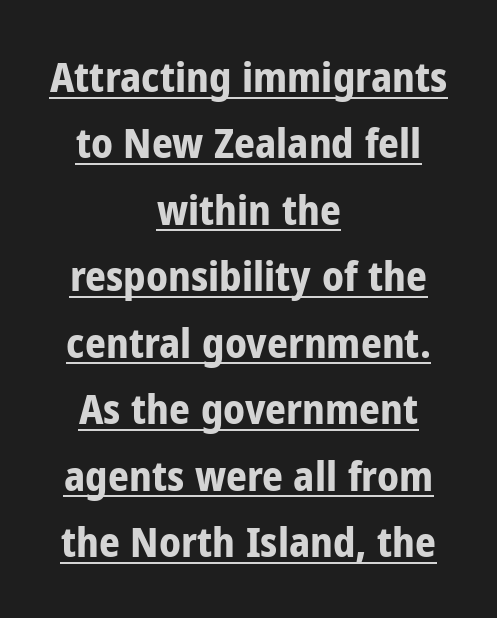
The image shows 41 px bold, condensed sans-serif type, upright; set centered, normal line spacing (1.62x), normal letter spacing, underlined; low stroke contrast and a medium x-height.
